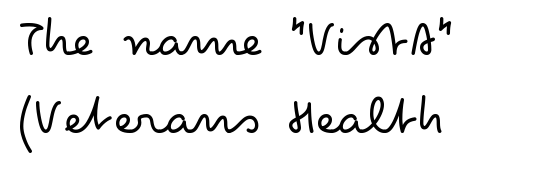
The image shows 56 px light, wide sans-serif type, upright; set left-aligned, normal line spacing (1.39x), normal letter spacing, not underlined; low stroke contrast and a small x-height.
